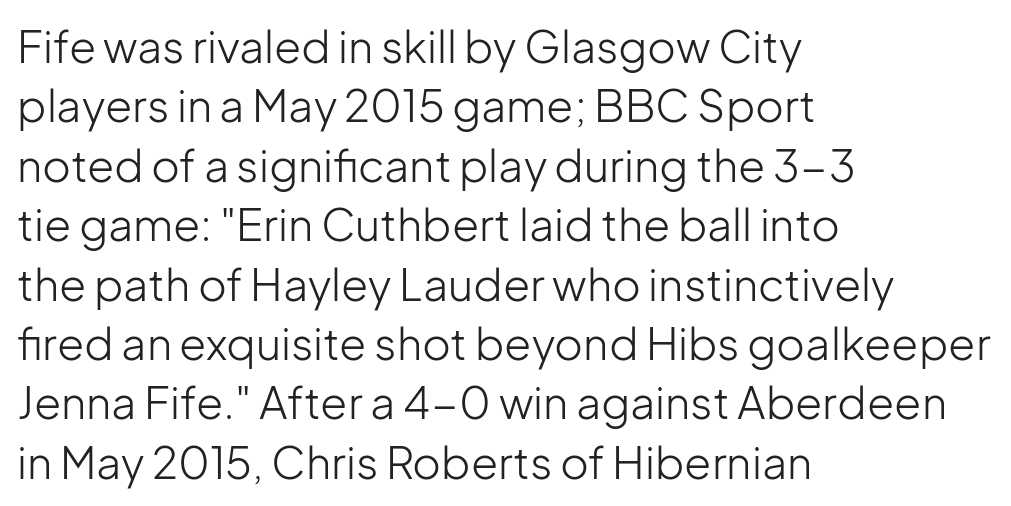
The image shows 44 px light sans-serif type, upright; set left-aligned, normal line spacing (1.35x), normal letter spacing, not underlined; low stroke contrast and a medium x-height.
